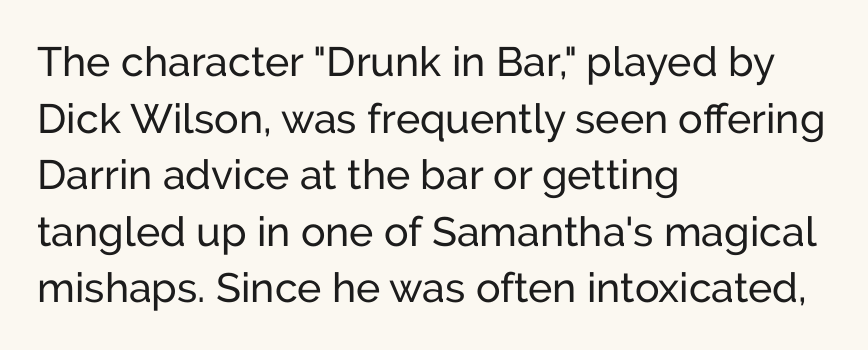
Q: Is the text italic (slanted)? A: No, it is upright.
Q: Is the typeface a serif or a sans-serif typeface? A: Sans-serif.
Q: Is the text underlined? A: No.
Q: How is the paragraph aligned? A: Left-aligned.
Q: Is the spacing between letters normal or unusually wide? A: Normal.
Q: Is the spacing between lines tight, normal or loose? A: Normal.
Q: Width (condensed, normal, or wide)? A: Normal.
Q: Stroke contrast? A: Low.
Q: x-height? A: Medium.
Q: Monospaced? A: No.
